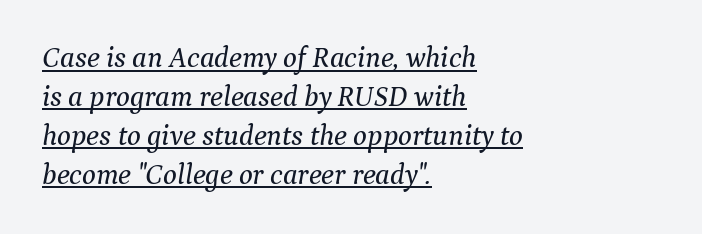
The image shows 29 px serif type, italic (leaning right); set left-aligned, normal line spacing (1.34x), normal letter spacing, underlined; medium stroke contrast and a medium x-height.
